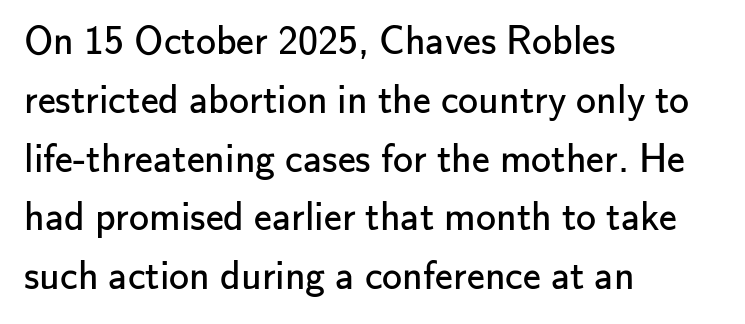
{"serif": "no", "italic": "no", "bold": "no", "weight": "regular", "width": "normal", "stroke_contrast": "low", "x_height": "small", "monospaced": "no", "underline": "no", "align": "left", "line_spacing": "normal", "line_spacing_ratio": 1.47, "letter_spacing": "normal", "letter_spacing_em": 0.0, "glyph_px": 40}
